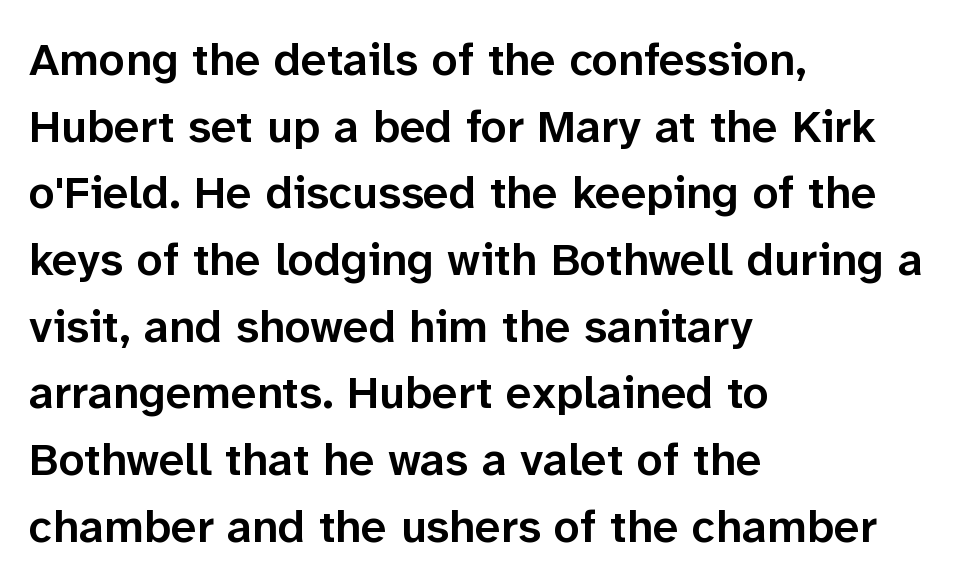
{"serif": "no", "italic": "no", "bold": "semi", "weight": "semibold", "width": "normal", "stroke_contrast": "low", "x_height": "medium", "monospaced": "no", "underline": "no", "align": "left", "line_spacing": "normal", "line_spacing_ratio": 1.45, "letter_spacing": "normal", "letter_spacing_em": 0.0, "glyph_px": 46}
